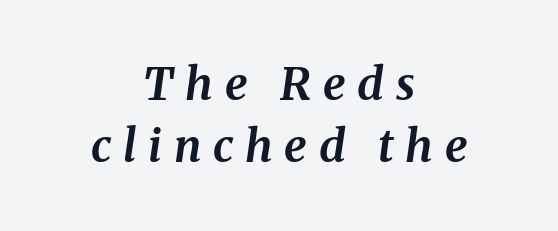
{"italic": "yes", "lean": "right", "slant_degrees": 8, "bold": "yes", "weight": "bold", "width": "normal", "stroke_contrast": "medium", "x_height": "medium", "monospaced": "no", "underline": "no", "align": "center", "line_spacing": "normal", "line_spacing_ratio": 1.38, "letter_spacing": "wide", "letter_spacing_em": 0.26, "glyph_px": 45}
